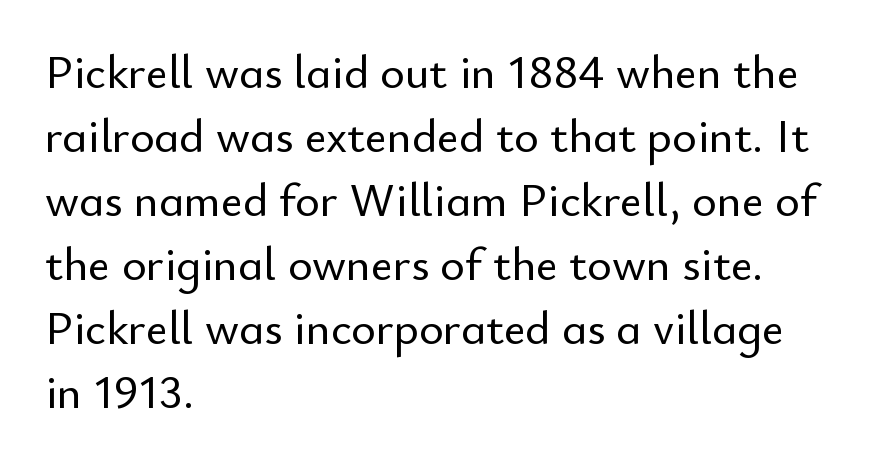
{"serif": "no", "italic": "no", "width": "normal", "stroke_contrast": "low", "x_height": "small", "monospaced": "no", "underline": "no", "align": "left", "line_spacing": "normal", "line_spacing_ratio": 1.36, "letter_spacing": "normal", "letter_spacing_em": 0.0, "glyph_px": 47}
